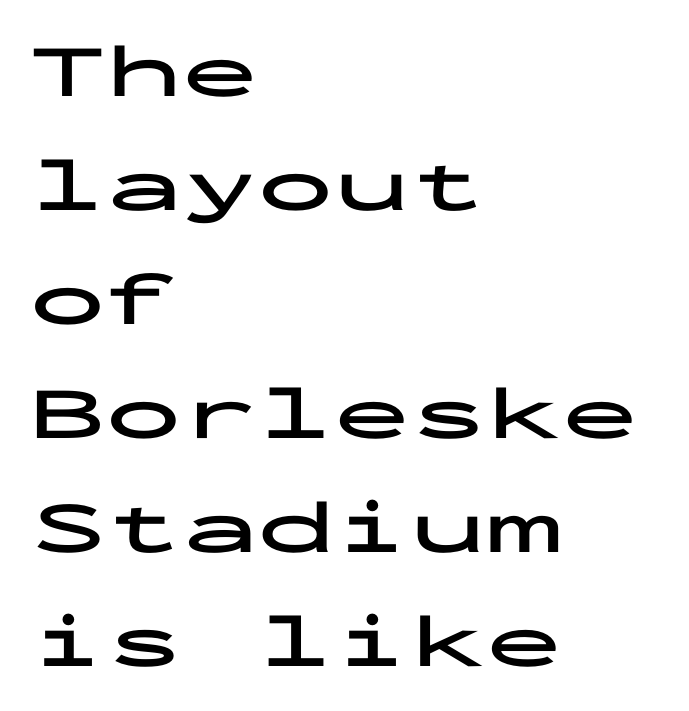
{"serif": "no", "italic": "no", "bold": "yes", "weight": "bold", "width": "wide", "stroke_contrast": "low", "x_height": "medium", "monospaced": "yes", "underline": "no", "align": "left", "line_spacing": "normal", "line_spacing_ratio": 1.5, "letter_spacing": "normal", "letter_spacing_em": 0.0, "glyph_px": 76}
